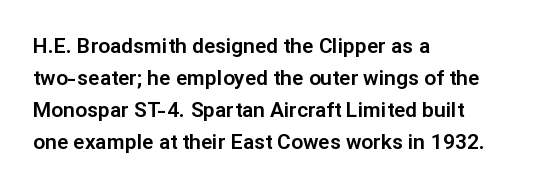
The image shows 21 px text type, upright; set left-aligned, normal line spacing (1.52x), normal letter spacing, not underlined.
